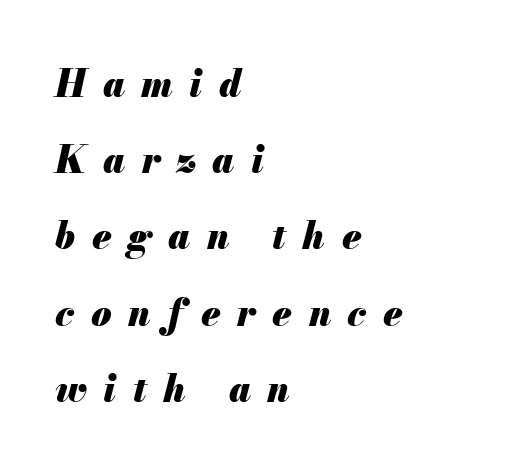
{"italic": "yes", "lean": "right", "slant_degrees": 13, "bold": "yes", "weight": "heavy", "width": "normal", "stroke_contrast": "medium", "x_height": "small", "monospaced": "no", "underline": "no", "align": "left", "line_spacing": "loose", "line_spacing_ratio": 2.06, "letter_spacing": "wide", "letter_spacing_em": 0.45, "glyph_px": 37}
